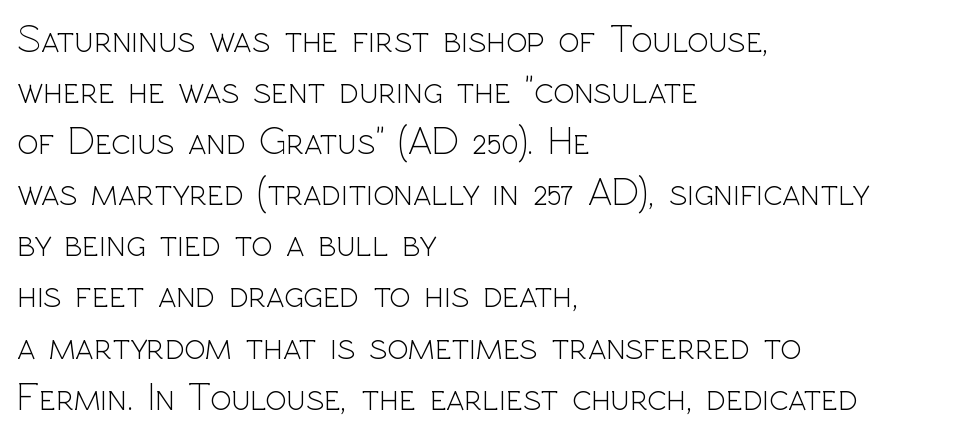
{"serif": "no", "italic": "no", "bold": "no", "weight": "light", "width": "normal", "x_height": "medium", "monospaced": "no", "underline": "no", "align": "left", "line_spacing": "normal", "line_spacing_ratio": 1.31, "letter_spacing": "normal", "letter_spacing_em": 0.0, "glyph_px": 39}
